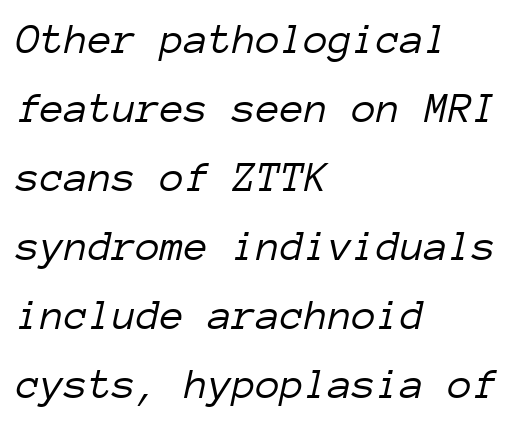
Each letter, wide or thin by design, is forced into the same width here. Looking at the ascenders, they clearly lean. Heaviness? Minimal to ordinary, like unemphasized prose. The rag falls on the right side of this text block. Letters rest on an invisible, unmarked baseline. Default kerning and tracking; the words read as compact shapes.
